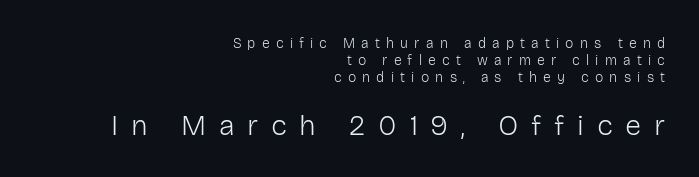
{"serif": "no", "italic": "no", "bold": "no", "weight": "light", "width": "normal", "stroke_contrast": "low", "x_height": "medium", "monospaced": "no", "underline": "no", "align": "right", "line_spacing_ratio": 1.2, "letter_spacing": "wide", "letter_spacing_em": 0.44, "larger_block": "second", "size_ratio": 2.07, "glyph_px": 29}
